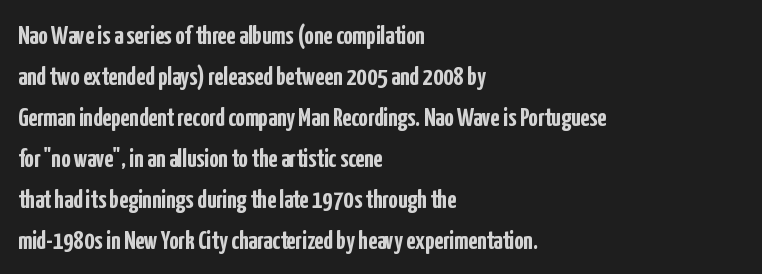
Standard letterfit; no display-style spreading of the glyphs. Compared with typical paragraphs, the rows here are spaced about the same. A bare baseline throughout the passage. Every stem runs plumb, perpendicular to the baseline. The typesetter chose a ragged-right arrangement here. The font is running at its bold setting.
